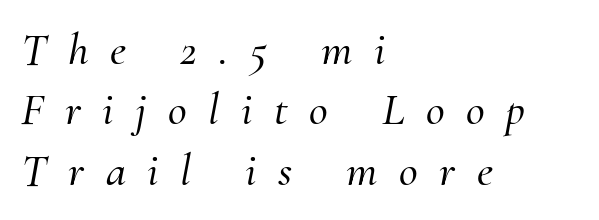
Q: Is the text italic (slanted)? A: Yes, it leans right by about 10 degrees.
Q: Is the typeface a serif or a sans-serif typeface? A: Serif.
Q: Is the text underlined? A: No.
Q: How is the paragraph aligned? A: Left-aligned.
Q: Is the spacing between letters normal or unusually wide? A: Unusually wide.
Q: Is the spacing between lines tight, normal or loose? A: Normal.
Q: Width (condensed, normal, or wide)? A: Normal.
Q: Stroke contrast? A: Medium.
Q: x-height? A: Small.
Q: Monospaced? A: No.
